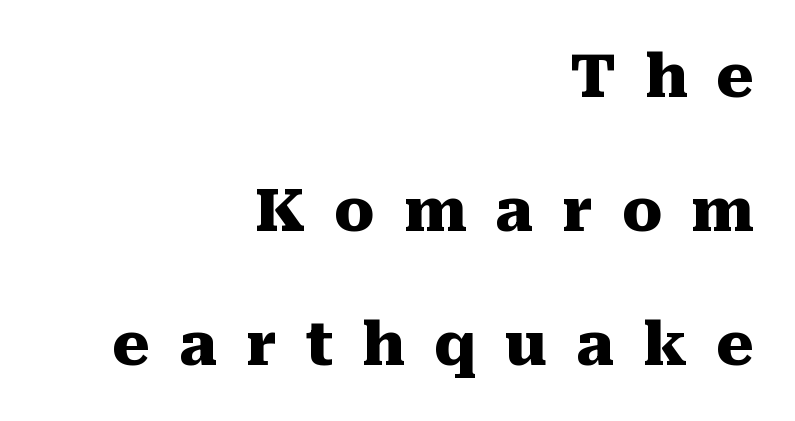
Q: Is the text bold? A: Yes.
Q: Is the text italic (slanted)? A: No, it is upright.
Q: Is the typeface a serif or a sans-serif typeface? A: Serif.
Q: Is the text underlined? A: No.
Q: How is the paragraph aligned? A: Right-aligned.
Q: Is the spacing between letters normal or unusually wide? A: Unusually wide.
Q: Is the spacing between lines tight, normal or loose? A: Loose.
Q: Width (condensed, normal, or wide)? A: Normal.
Q: Stroke contrast? A: Medium.
Q: x-height? A: Medium.
Q: Monospaced? A: No.
